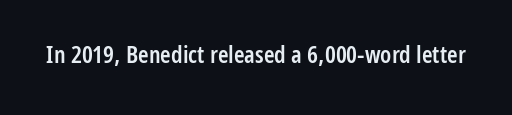
{"italic": "no", "bold": "semi", "underline": "no", "letter_spacing": "normal", "letter_spacing_em": 0.0, "glyph_px": 24}
